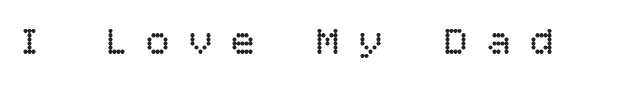
{"italic": "no", "bold": "no", "weight": "regular", "width": "normal", "stroke_contrast": "low", "x_height": "large", "underline": "no", "letter_spacing": "wide", "letter_spacing_em": 0.44, "glyph_px": 41}
